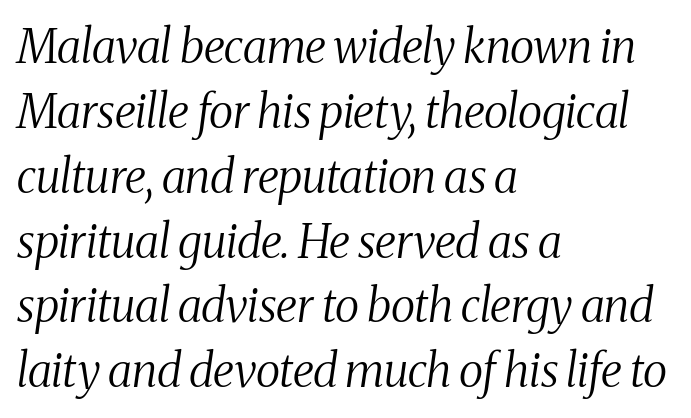
{"serif": "yes", "italic": "yes", "lean": "right", "slant_degrees": 8, "bold": "no", "weight": "regular", "width": "condensed", "stroke_contrast": "medium", "x_height": "medium", "monospaced": "no", "underline": "no", "align": "left", "line_spacing": "normal", "line_spacing_ratio": 1.41, "letter_spacing": "normal", "letter_spacing_em": 0.0, "glyph_px": 46}
